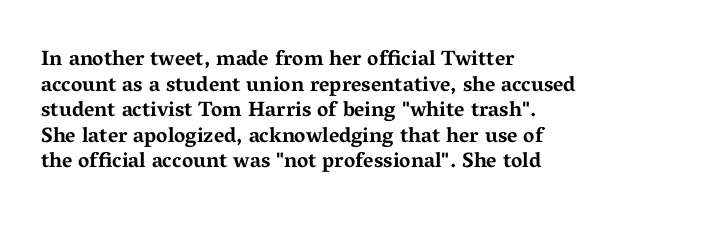
{"italic": "no", "bold": "yes", "underline": "no", "align": "left", "line_spacing_ratio": 1.22, "letter_spacing": "normal", "letter_spacing_em": 0.0, "glyph_px": 21}
